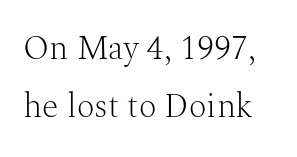
The image shows 34 px light serif type, upright; set line spacing 1.71x, normal letter spacing, not underlined; medium stroke contrast and a medium x-height.
